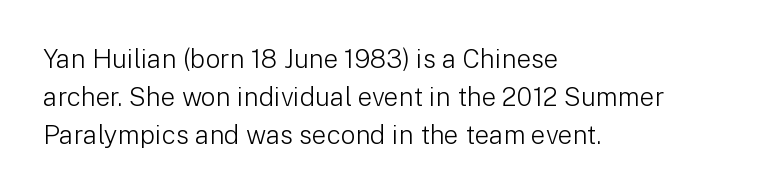
Q: Is the text bold? A: No.
Q: Is the text italic (slanted)? A: No, it is upright.
Q: Is the text underlined? A: No.
Q: How is the paragraph aligned? A: Left-aligned.
Q: Is the spacing between letters normal or unusually wide? A: Normal.
Q: Is the spacing between lines tight, normal or loose? A: Normal.
